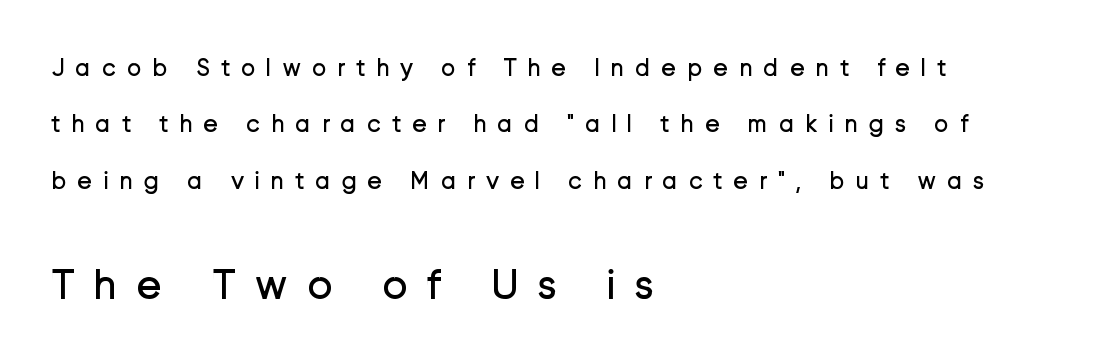
The image shows 44 px regular-weight sans-serif type, upright; set left-aligned, loose line spacing (2.26x), unusually wide letter spacing (+0.42 em), not underlined; the second (bottom) block is 1.76x larger; low stroke contrast and a medium x-height.
